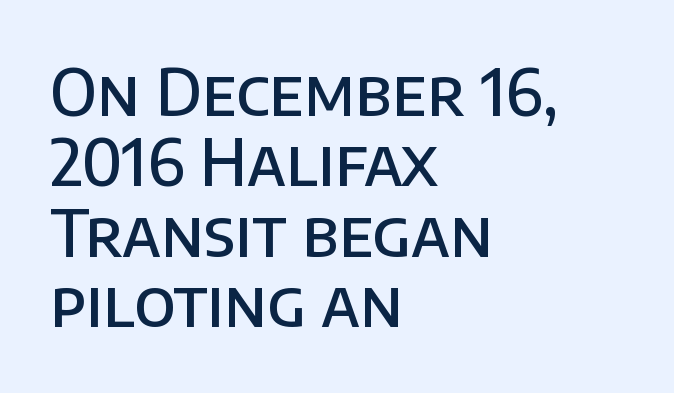
Q: Is the text bold? A: Semi-bold.
Q: Is the text italic (slanted)? A: No, it is upright.
Q: Is the typeface a serif or a sans-serif typeface? A: Sans-serif.
Q: Is the text underlined? A: No.
Q: How is the paragraph aligned? A: Left-aligned.
Q: Is the spacing between letters normal or unusually wide? A: Normal.
Q: Is the spacing between lines tight, normal or loose? A: Tight.
Q: Width (condensed, normal, or wide)? A: Normal.
Q: Stroke contrast? A: Low.
Q: x-height? A: Large.
Q: Monospaced? A: No.
